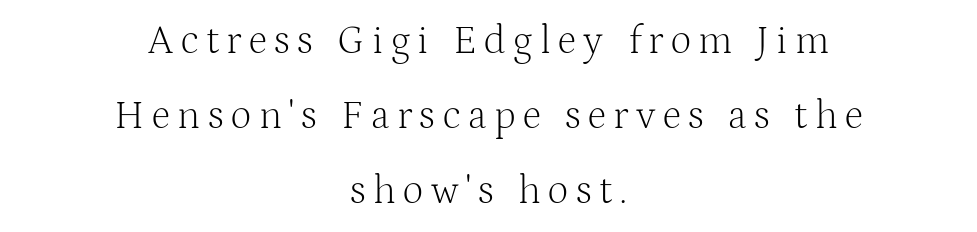
Q: Is the text bold? A: No.
Q: Is the text italic (slanted)? A: No, it is upright.
Q: Is the typeface a serif or a sans-serif typeface? A: Serif.
Q: Is the text underlined? A: No.
Q: How is the paragraph aligned? A: Centered.
Q: Width (condensed, normal, or wide)? A: Normal.
Q: Stroke contrast? A: Medium.
Q: x-height? A: Medium.
Q: Monospaced? A: No.
